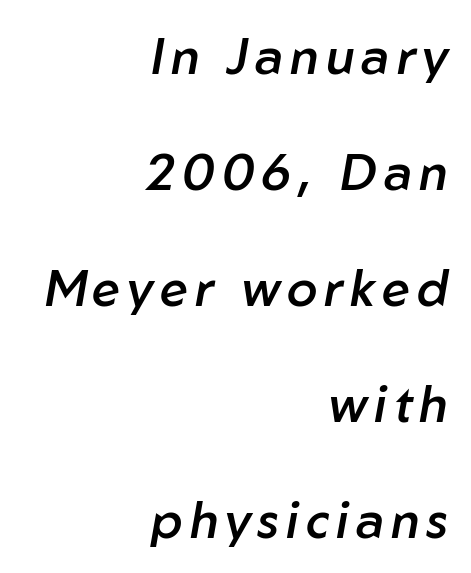
Q: Is the text bold? A: Semi-bold.
Q: Is the text italic (slanted)? A: Yes, it leans right by about 10 degrees.
Q: Is the text underlined? A: No.
Q: How is the paragraph aligned? A: Right-aligned.
Q: Is the spacing between lines tight, normal or loose? A: Loose.
Q: Width (condensed, normal, or wide)? A: Normal.
Q: Stroke contrast? A: Low.
Q: x-height? A: Medium.
Q: Monospaced? A: No.
